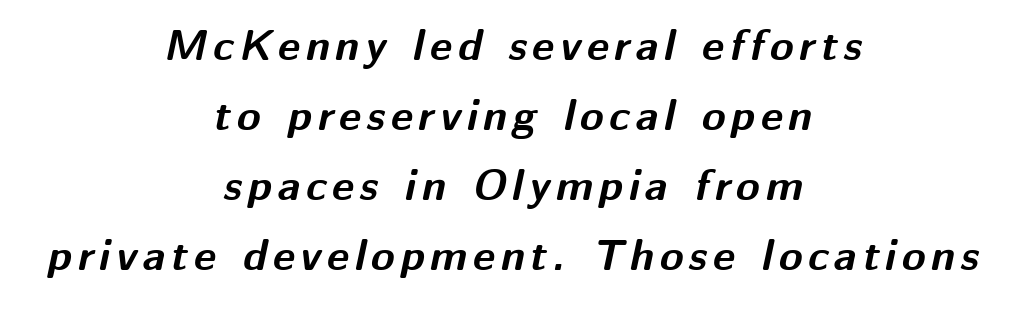
The image shows 43 px bold type, italic (leaning right); set centered, normal line spacing (1.63x), not underlined; medium stroke contrast and a medium x-height.
